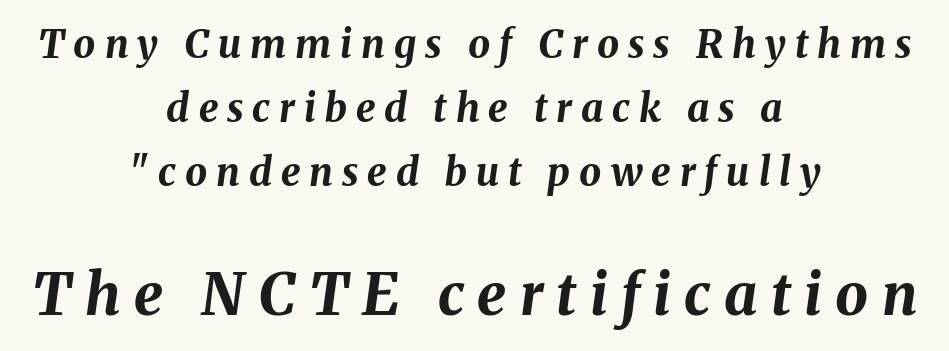
Q: Is the text bold? A: Yes.
Q: Is the text italic (slanted)? A: Yes, it leans right by about 8 degrees.
Q: Is the text underlined? A: No.
Q: How is the paragraph aligned? A: Centered.
Q: Is the spacing between letters normal or unusually wide? A: Unusually wide.
Q: Is the spacing between lines tight, normal or loose? A: Normal.
Q: Which block of text is set in a larger size, the first (top) or the second (bottom)? A: The second (bottom) one.
Q: Width (condensed, normal, or wide)? A: Normal.
Q: Stroke contrast? A: Medium.
Q: x-height? A: Medium.
Q: Monospaced? A: No.
